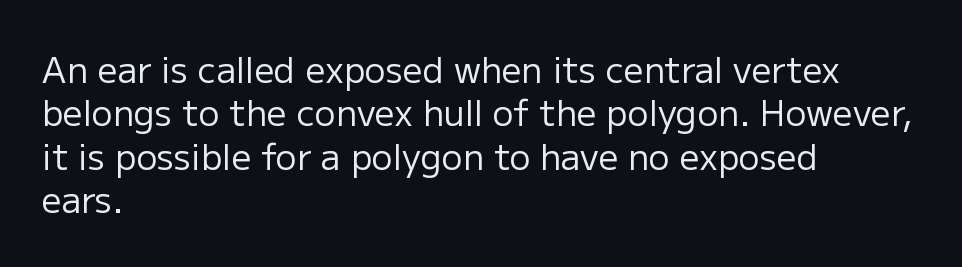
The image shows 35 px regular-weight sans-serif type, upright; set left-aligned, line spacing 1.24x, normal letter spacing, not underlined; low stroke contrast and a medium x-height.
